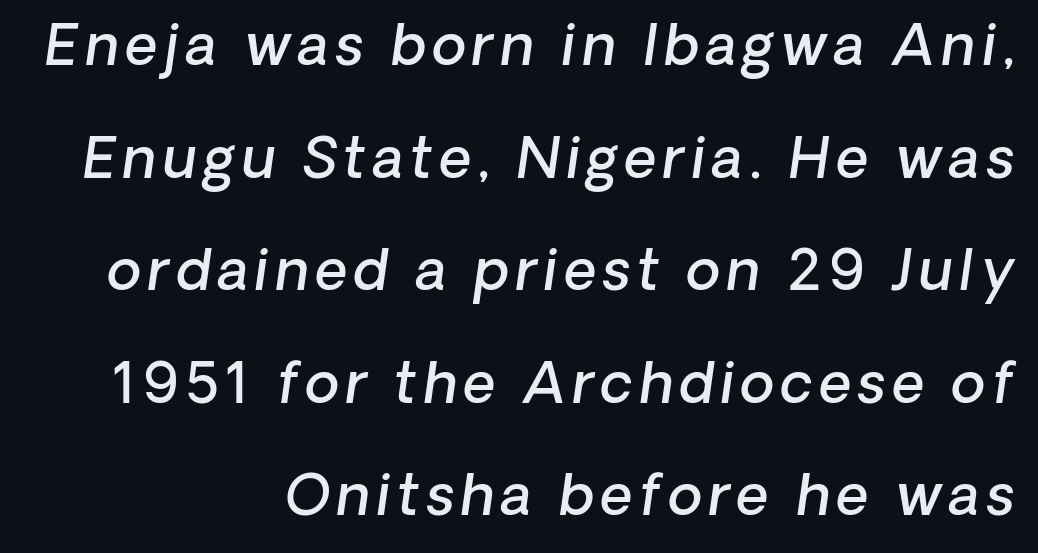
The image shows 56 px semibold sans-serif type; set right-aligned, loose line spacing (2.01x), not underlined; low stroke contrast and a medium x-height.
